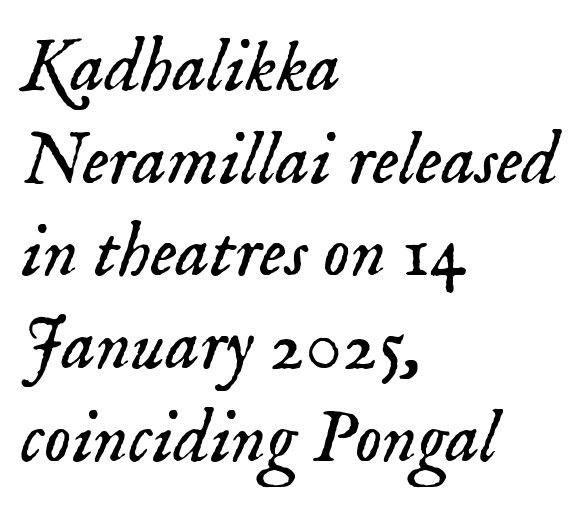
Q: Is the text bold? A: No.
Q: Is the text italic (slanted)? A: Yes, it leans right by about 18 degrees.
Q: Is the typeface a serif or a sans-serif typeface? A: Serif.
Q: Is the text underlined? A: No.
Q: How is the paragraph aligned? A: Left-aligned.
Q: Is the spacing between letters normal or unusually wide? A: Normal.
Q: Width (condensed, normal, or wide)? A: Normal.
Q: Stroke contrast? A: Low.
Q: x-height? A: Small.
Q: Monospaced? A: No.
